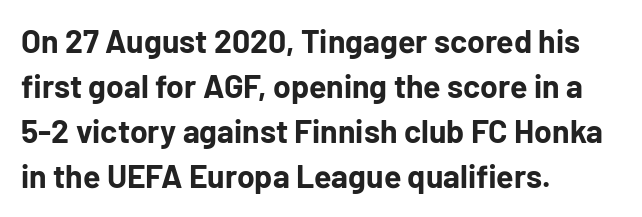
Q: Is the text bold? A: Yes.
Q: Is the text italic (slanted)? A: No, it is upright.
Q: Is the typeface a serif or a sans-serif typeface? A: Sans-serif.
Q: Is the text underlined? A: No.
Q: How is the paragraph aligned? A: Left-aligned.
Q: Is the spacing between letters normal or unusually wide? A: Normal.
Q: Is the spacing between lines tight, normal or loose? A: Normal.
Q: Width (condensed, normal, or wide)? A: Normal.
Q: Stroke contrast? A: Low.
Q: x-height? A: Medium.
Q: Monospaced? A: No.
